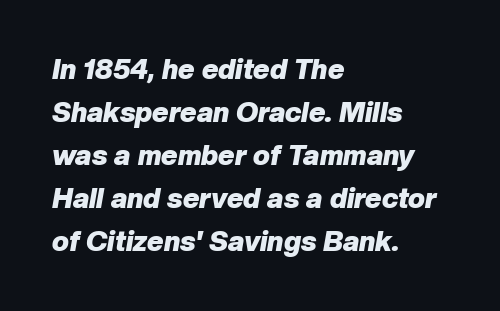
The image shows 28 px heavy type, italic (leaning right); set left-aligned, normal line spacing (1.54x), normal letter spacing, not underlined; low stroke contrast and a medium x-height.
